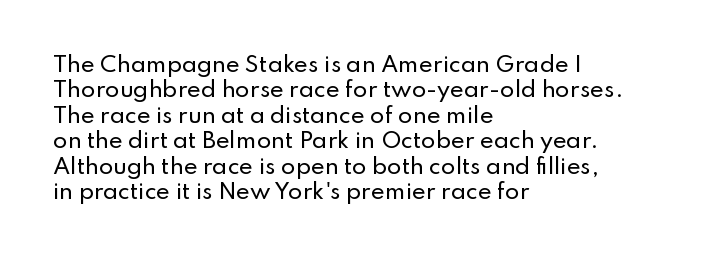
The image shows 21 px text type, upright; set left-aligned, line spacing 1.21x, normal letter spacing, not underlined.
